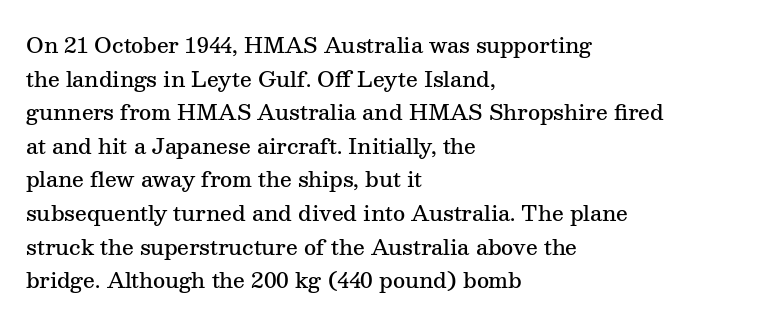
Q: Is the text bold? A: Semi-bold.
Q: Is the text italic (slanted)? A: No, it is upright.
Q: Is the text underlined? A: No.
Q: How is the paragraph aligned? A: Left-aligned.
Q: Is the spacing between letters normal or unusually wide? A: Normal.
Q: Is the spacing between lines tight, normal or loose? A: Normal.
